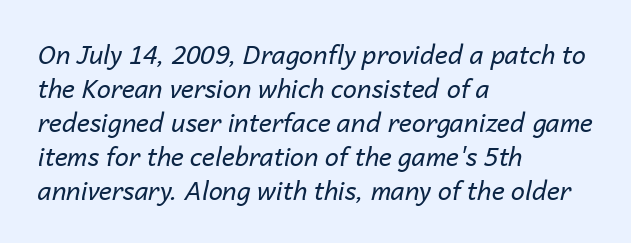
Q: Is the text bold? A: No.
Q: Is the text italic (slanted)? A: Yes, it leans right by about 14 degrees.
Q: Is the text underlined? A: No.
Q: How is the paragraph aligned? A: Left-aligned.
Q: Is the spacing between letters normal or unusually wide? A: Normal.
Q: Is the spacing between lines tight, normal or loose? A: Normal.
